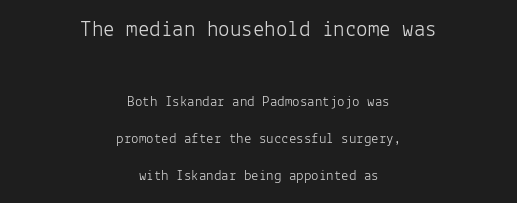
Think standard paragraph weight, or any step lighter than that. Is there much room between lines? Yes — plenty of vertical air separates them. Honestly, there is no underline to notice here at all. A student would notice the top passage is typeset larger than what follows. How are the letters spaced? Ordinarily, with no added tracking. The whitespace from short lines is split evenly between both sides.
